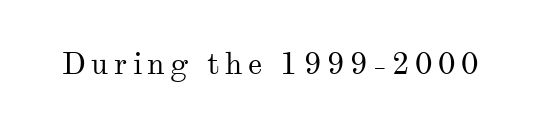
Notice how the stems are strictly vertical — no italics here. The face looks like a standard text weight, possibly lighter. Clear beneath every line of the passage. The type family on display is of the serif kind. The face used here is proportionally spaced, like ordinary book or web type.
